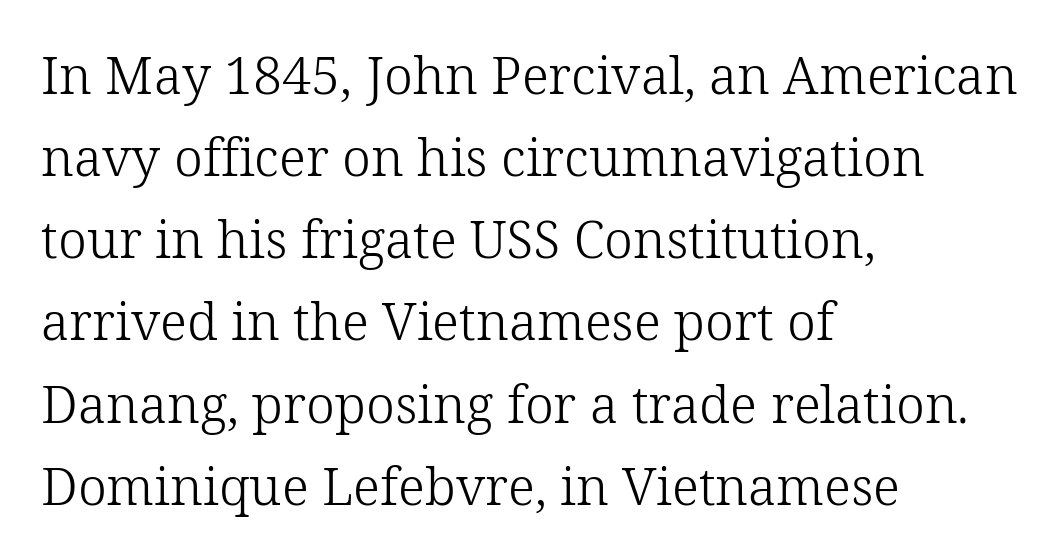
Every stem runs plumb, perpendicular to the baseline. This sample has the flowing, uneven cadence of proportional lettering. This rendering uses left alignment, leaving the right contour irregular. Caption: standard tracking, unaltered. Vertical spacing — default.
